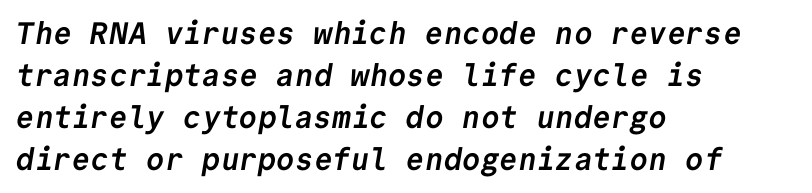
The image shows 31 px semibold sans-serif type, monospaced; set left-aligned, normal line spacing (1.35x), normal letter spacing, not underlined; low stroke contrast and a medium x-height.
